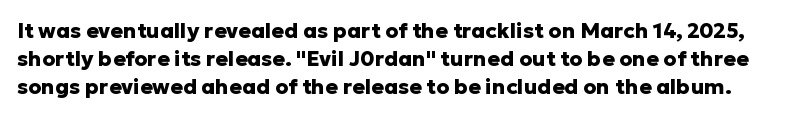
Q: Is the text bold? A: Yes.
Q: Is the text italic (slanted)? A: No, it is upright.
Q: Is the text underlined? A: No.
Q: Is the spacing between letters normal or unusually wide? A: Normal.
Q: Is the spacing between lines tight, normal or loose? A: Normal.
